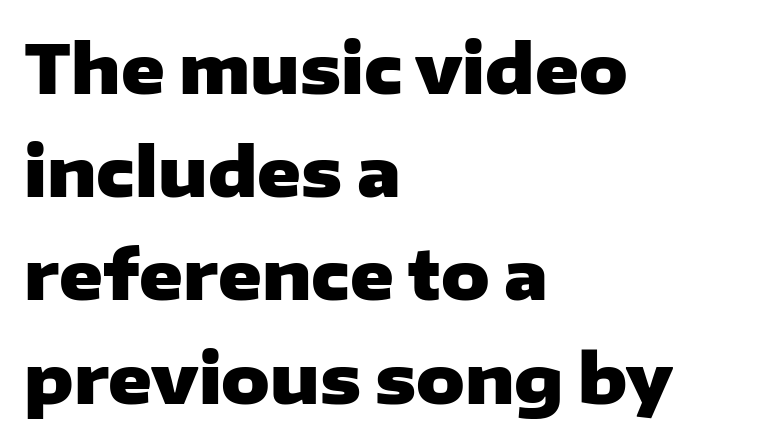
{"serif": "no", "italic": "no", "bold": "yes", "weight": "heavy", "width": "wide", "stroke_contrast": "low", "x_height": "medium", "monospaced": "no", "underline": "no", "align": "left", "line_spacing": "normal", "line_spacing_ratio": 1.54, "letter_spacing": "normal", "letter_spacing_em": 0.0, "glyph_px": 67}
